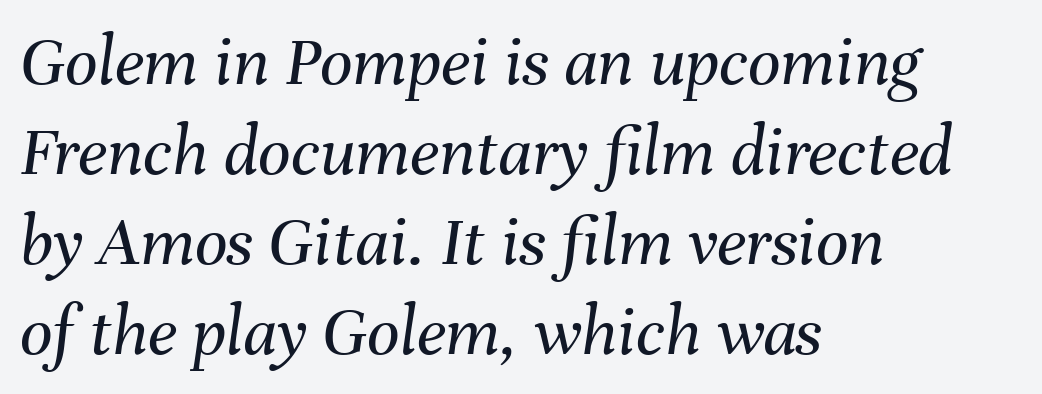
The rendering anchors every line to the left-hand side. Is the letter spacing exaggerated? No — it looks like the ordinary default. These lines are rendered in a variable-pitch font. Only glyphs here, with clear space below each row. How would I describe the line gaps? Plain and ordinary. The specimen reads as italic at a glance.
